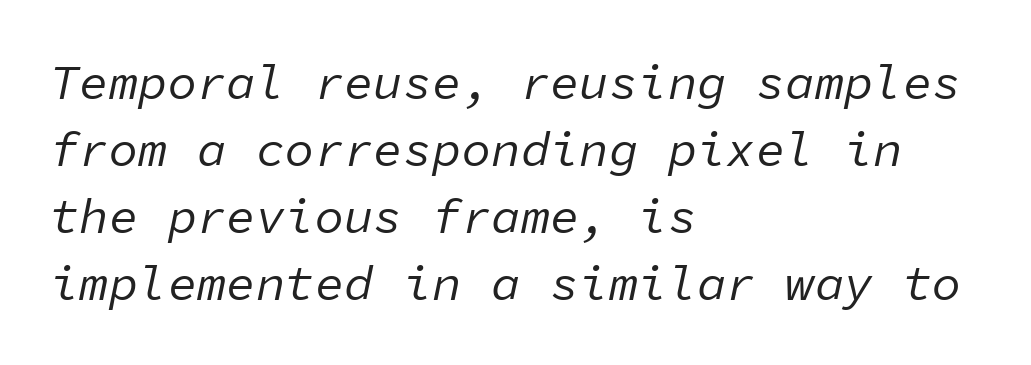
The image shows 49 px regular-weight type, italic (leaning right), monospaced; set left-aligned, normal line spacing (1.37x), normal letter spacing, not underlined; low stroke contrast and a medium x-height.
